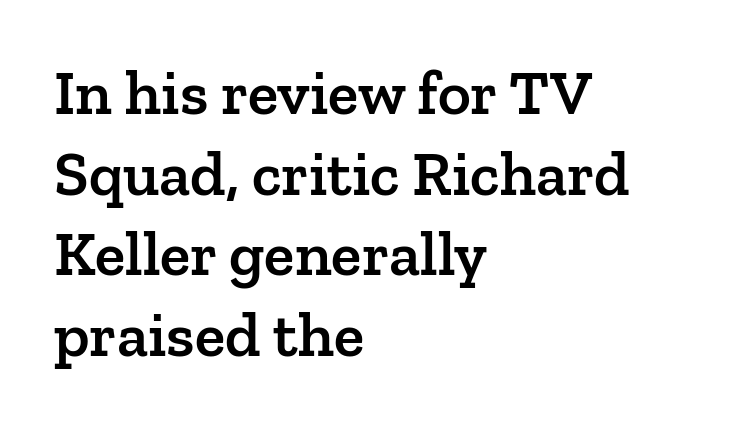
Stroke terminals: seriffed. The face used here is a semibold: visibly heavier than regular, lighter than bold. Does the lettering tilt? It doesn't — this is upright. The letters advance in unequal steps, a hallmark of proportional type. Standard letterfit; no display-style spreading of the glyphs. Lines of text with bare space underneath.
